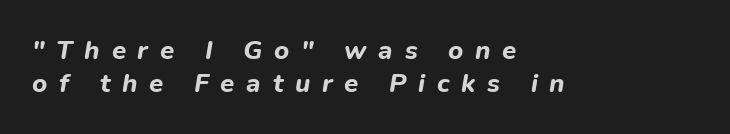
Q: Is the text bold? A: Yes.
Q: Is the text italic (slanted)? A: Yes, it leans right by about 9 degrees.
Q: Is the text underlined? A: No.
Q: How is the paragraph aligned? A: Left-aligned.
Q: Is the spacing between letters normal or unusually wide? A: Unusually wide.
Q: Is the spacing between lines tight, normal or loose? A: Normal.
